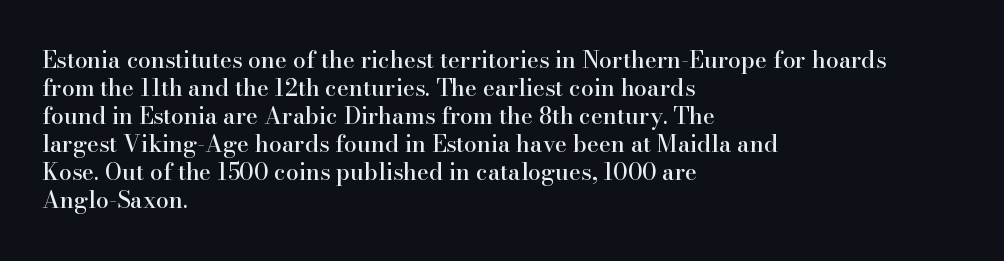
The image shows 23 px text type, upright; set left-aligned, line spacing 1.22x, normal letter spacing, not underlined.
